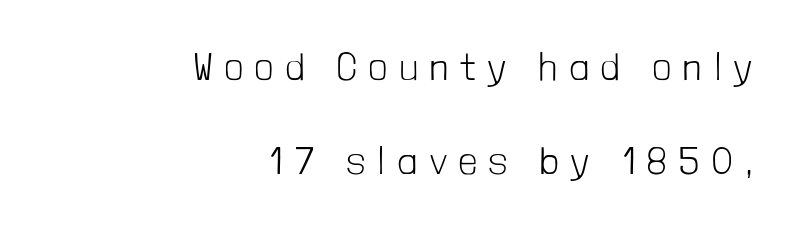
Rendered with straight, roman letterforms. Ink coverage per letter is moderate at most. The face used here is proportionally spaced, like ordinary book or web type. The strip under each line holds only bare page. Which margin do the lines hug? The right one — the left edge is uneven. Letter spacing: wide.
